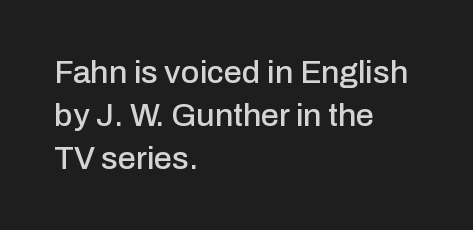
The image shows 32 px sans-serif type, upright; set left-aligned, normal line spacing (1.34x), normal letter spacing, not underlined; low stroke contrast and a medium x-height.
